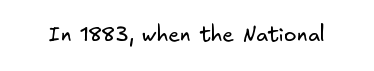
{"bold": "no", "underline": "no", "letter_spacing": "normal", "letter_spacing_em": 0.0, "glyph_px": 21}
